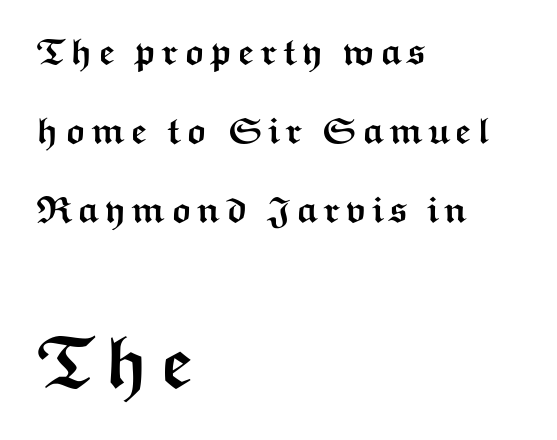
The image shows 74 px semibold, wide sans-serif type, upright; set left-aligned, loose line spacing (2.13x), not underlined; the second (bottom) block is 2.0x larger; medium stroke contrast and a medium x-height.
